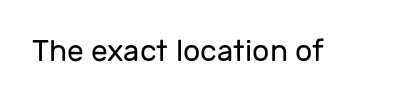
{"serif": "no", "italic": "no", "bold": "no", "weight": "regular", "width": "normal", "stroke_contrast": "low", "x_height": "medium", "monospaced": "no", "underline": "no", "letter_spacing": "normal", "letter_spacing_em": 0.0, "glyph_px": 30}
